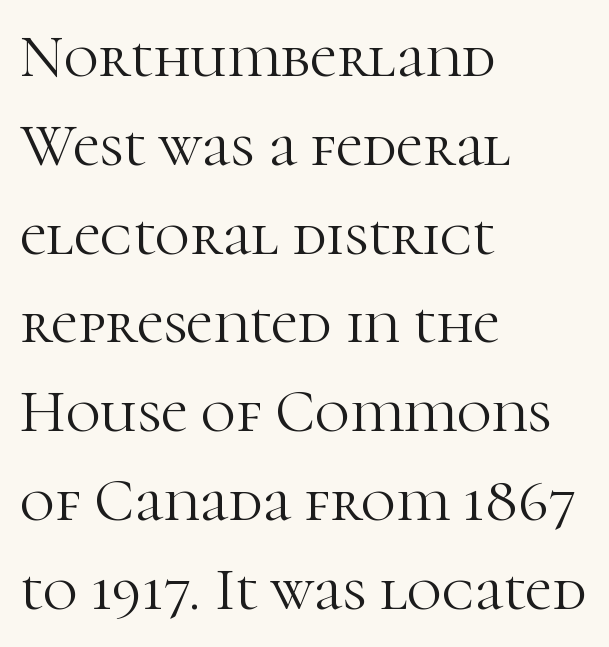
The image shows 60 px light serif type, upright; set left-aligned, normal line spacing (1.48x), normal letter spacing, not underlined; high stroke contrast and a medium x-height.
